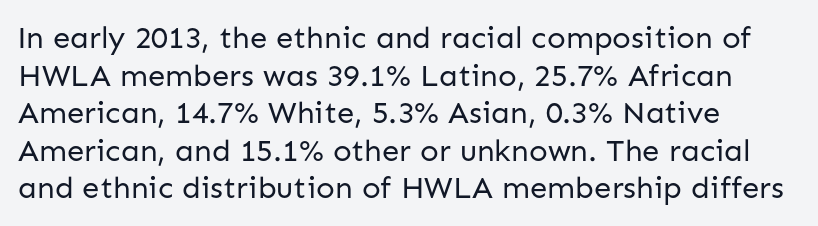
{"serif": "no", "italic": "no", "bold": "no", "weight": "regular", "width": "normal", "stroke_contrast": "low", "x_height": "medium", "monospaced": "no", "underline": "no", "align": "left", "line_spacing_ratio": 1.21, "letter_spacing": "normal", "letter_spacing_em": 0.0, "glyph_px": 31}
